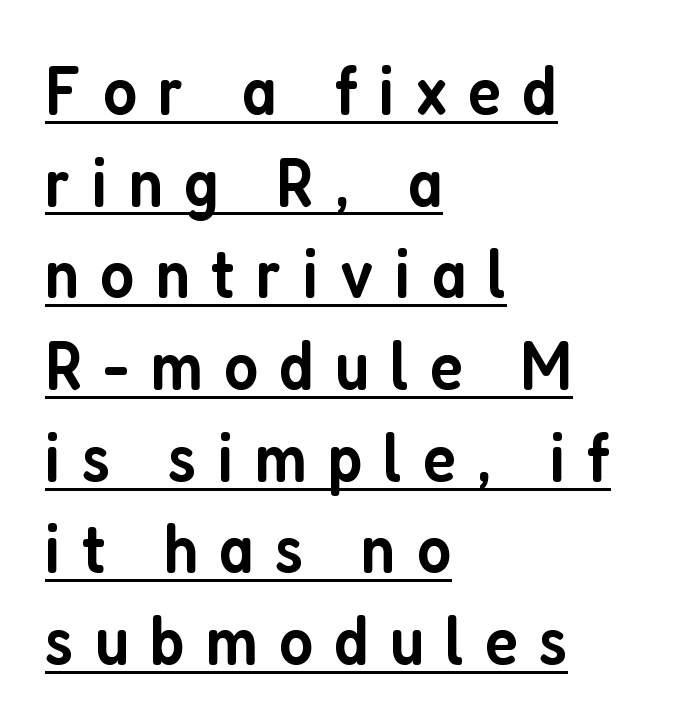
The image shows 70 px semibold, condensed sans-serif type, upright; set left-aligned, normal line spacing (1.31x), unusually wide letter spacing (+0.3 em), underlined; low stroke contrast and a medium x-height.
